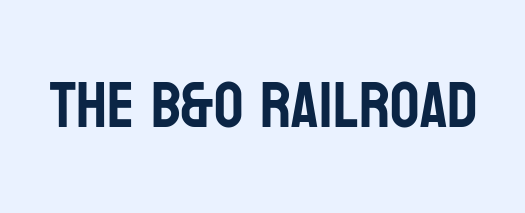
Is this a fixed-width face? No — the glyphs have proportional, varying widths. Underlining? Definitely not there. In terms of posture, this sample is upright. The face used here is rendered with its standard letterfit. The glyphs in this specimen are sans serif.
